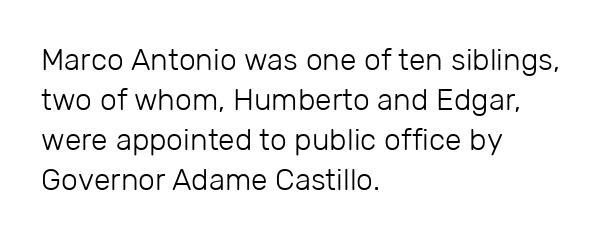
Q: Is the text bold? A: No.
Q: Is the text italic (slanted)? A: No, it is upright.
Q: Is the typeface a serif or a sans-serif typeface? A: Sans-serif.
Q: Is the text underlined? A: No.
Q: How is the paragraph aligned? A: Left-aligned.
Q: Is the spacing between letters normal or unusually wide? A: Normal.
Q: Is the spacing between lines tight, normal or loose? A: Normal.
Q: Width (condensed, normal, or wide)? A: Normal.
Q: Stroke contrast? A: Low.
Q: x-height? A: Medium.
Q: Monospaced? A: No.
